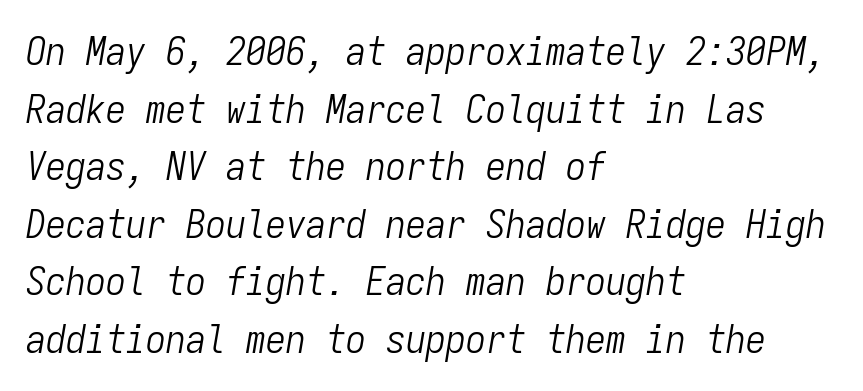
Q: Is the text bold? A: No.
Q: Is the text italic (slanted)? A: Yes, it leans right by about 9 degrees.
Q: Is the text underlined? A: No.
Q: How is the paragraph aligned? A: Left-aligned.
Q: Is the spacing between letters normal or unusually wide? A: Normal.
Q: Is the spacing between lines tight, normal or loose? A: Normal.
Q: Width (condensed, normal, or wide)? A: Condensed.
Q: Stroke contrast? A: Low.
Q: x-height? A: Medium.
Q: Monospaced? A: Yes.
